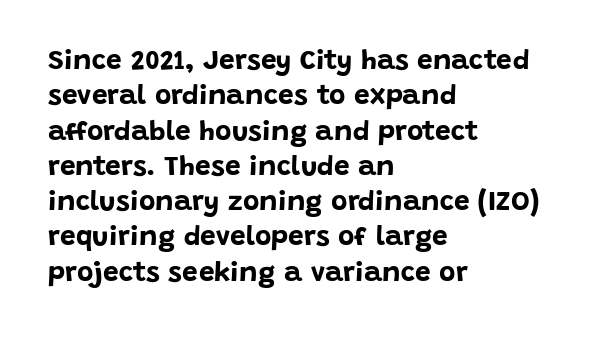
Think of a printed novel: that variable character pitch is what you see here. Honestly, the row spacing looks completely unremarkable. Nothing sits at the stroke ends, so this counts as sans-serif. You can tell it's not italic because the verticals are truly vertical. Is the type bold? Yes — the strokes are clearly thick and heavy.
